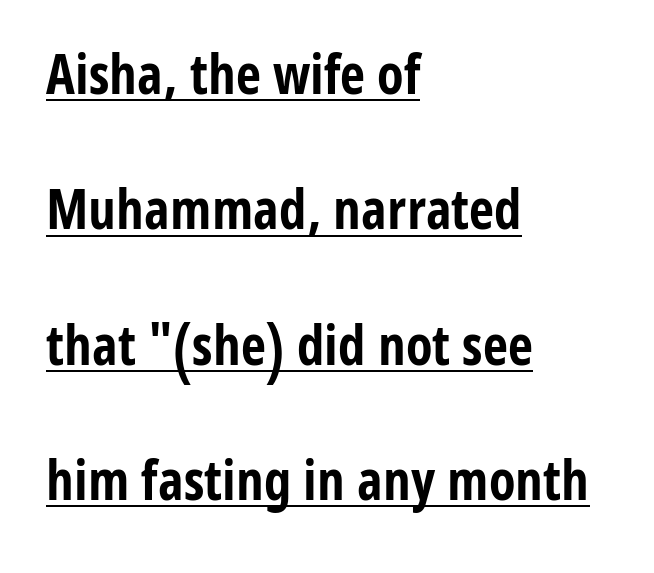
{"serif": "no", "italic": "no", "bold": "yes", "weight": "bold", "width": "condensed", "stroke_contrast": "low", "x_height": "medium", "monospaced": "no", "underline": "yes", "align": "left", "line_spacing": "loose", "line_spacing_ratio": 2.46, "letter_spacing": "normal", "letter_spacing_em": 0.0, "glyph_px": 55}
